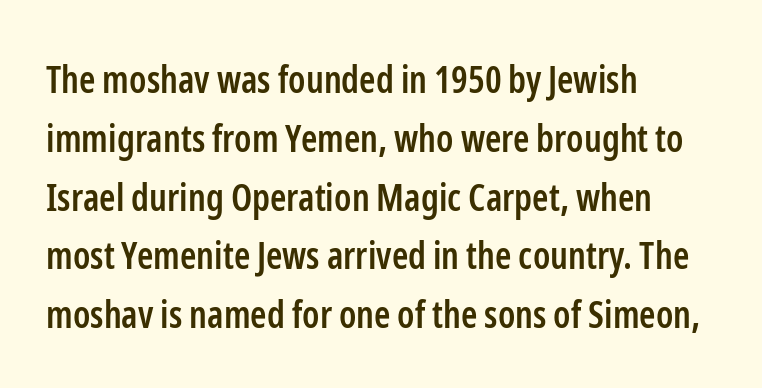
{"serif": "no", "italic": "no", "bold": "semi", "weight": "semibold", "width": "condensed", "stroke_contrast": "low", "x_height": "medium", "monospaced": "no", "underline": "no", "align": "left", "line_spacing": "normal", "line_spacing_ratio": 1.59, "letter_spacing": "normal", "letter_spacing_em": 0.0, "glyph_px": 37}
